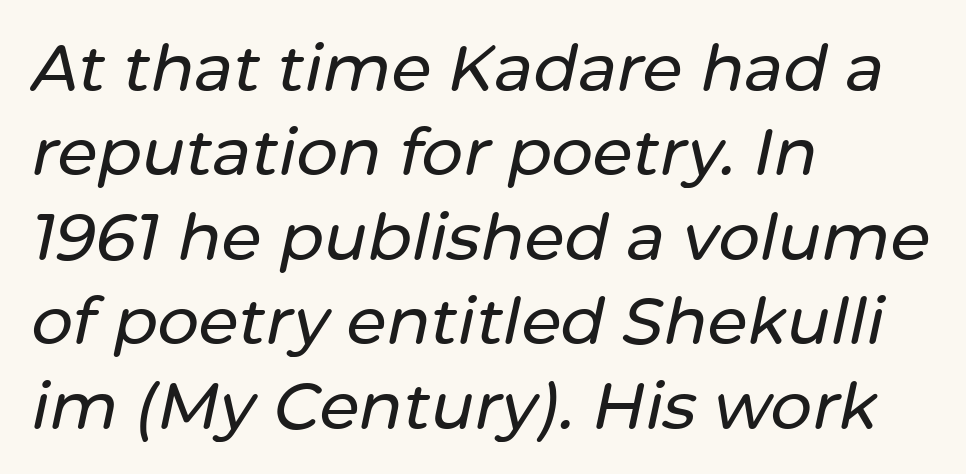
Q: Is the text italic (slanted)? A: Yes, it leans right by about 12 degrees.
Q: Is the text underlined? A: No.
Q: How is the paragraph aligned? A: Left-aligned.
Q: Is the spacing between letters normal or unusually wide? A: Normal.
Q: Is the spacing between lines tight, normal or loose? A: Normal.
Q: Width (condensed, normal, or wide)? A: Normal.
Q: Stroke contrast? A: Low.
Q: x-height? A: Medium.
Q: Monospaced? A: No.
